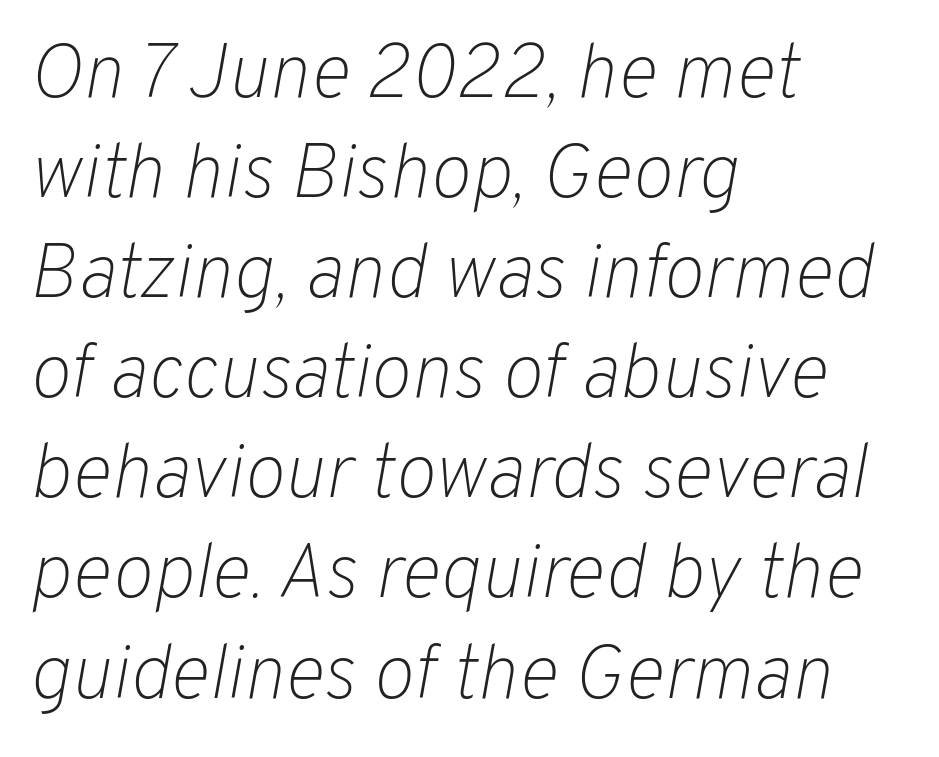
Q: Is the text bold? A: No.
Q: Is the text italic (slanted)? A: Yes, it leans right by about 10 degrees.
Q: Is the text underlined? A: No.
Q: How is the paragraph aligned? A: Left-aligned.
Q: Is the spacing between letters normal or unusually wide? A: Normal.
Q: Is the spacing between lines tight, normal or loose? A: Normal.
Q: Width (condensed, normal, or wide)? A: Normal.
Q: Stroke contrast? A: Low.
Q: x-height? A: Medium.
Q: Monospaced? A: No.
